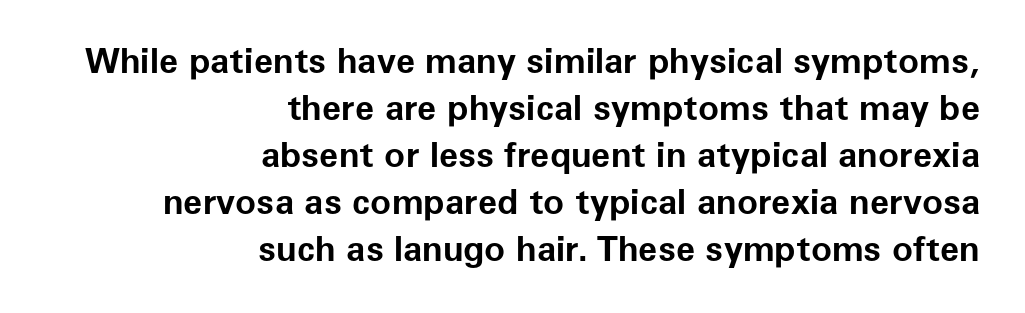
Q: Is the text bold? A: Yes.
Q: Is the text italic (slanted)? A: No, it is upright.
Q: Is the typeface a serif or a sans-serif typeface? A: Sans-serif.
Q: Is the text underlined? A: No.
Q: How is the paragraph aligned? A: Right-aligned.
Q: Is the spacing between letters normal or unusually wide? A: Normal.
Q: Is the spacing between lines tight, normal or loose? A: Normal.
Q: Width (condensed, normal, or wide)? A: Normal.
Q: Stroke contrast? A: Low.
Q: x-height? A: Medium.
Q: Monospaced? A: No.
